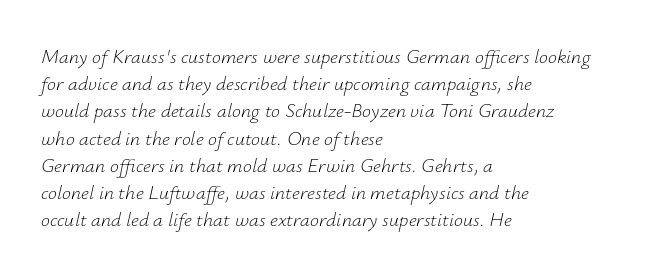
The image shows 20 px text type, italic (leaning right); set left-aligned, normal line spacing (1.36x), normal letter spacing, not underlined.
